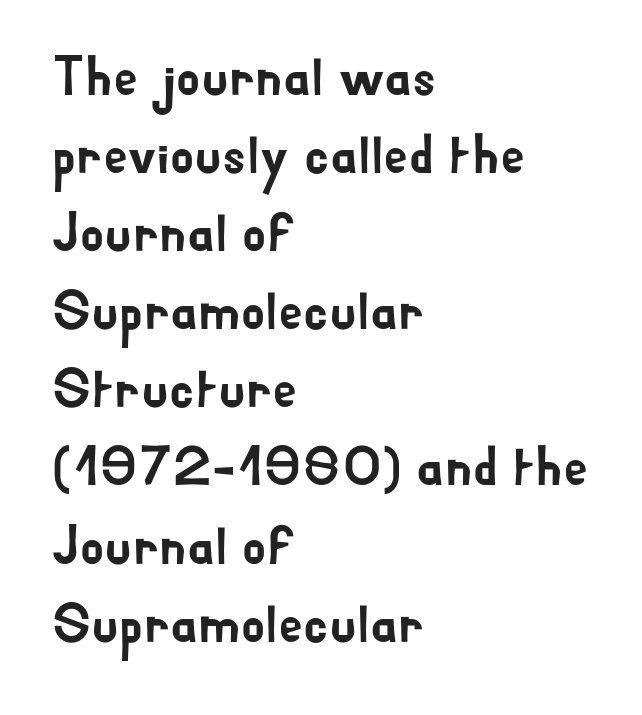
Q: Is the text italic (slanted)? A: No, it is upright.
Q: Is the typeface a serif or a sans-serif typeface? A: Sans-serif.
Q: Is the text underlined? A: No.
Q: How is the paragraph aligned? A: Left-aligned.
Q: Is the spacing between letters normal or unusually wide? A: Normal.
Q: Is the spacing between lines tight, normal or loose? A: Normal.
Q: Width (condensed, normal, or wide)? A: Normal.
Q: Stroke contrast? A: Low.
Q: x-height? A: Small.
Q: Monospaced? A: No.
